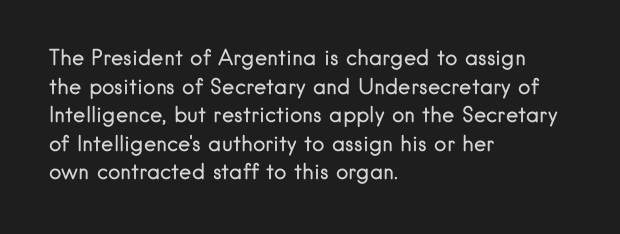
Q: Is the text bold? A: No.
Q: Is the text italic (slanted)? A: No, it is upright.
Q: Is the text underlined? A: No.
Q: How is the paragraph aligned? A: Left-aligned.
Q: Is the spacing between letters normal or unusually wide? A: Normal.
Q: Is the spacing between lines tight, normal or loose? A: Normal.
